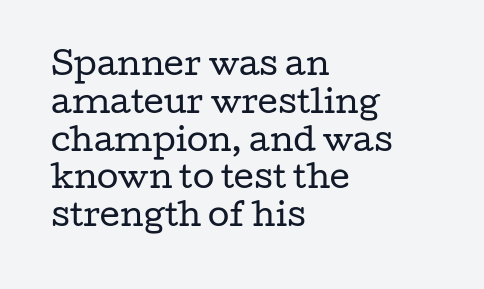
{"serif": "yes", "italic": "no", "bold": "no", "weight": "regular", "width": "wide", "stroke_contrast": "low", "x_height": "medium", "monospaced": "no", "underline": "no", "align": "left", "line_spacing_ratio": 1.22, "letter_spacing": "normal", "letter_spacing_em": 0.0, "glyph_px": 31}
